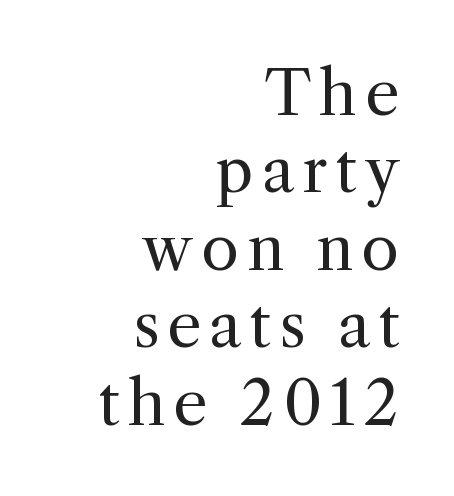
Q: Is the text bold? A: No.
Q: Is the text italic (slanted)? A: No, it is upright.
Q: Is the typeface a serif or a sans-serif typeface? A: Serif.
Q: Is the text underlined? A: No.
Q: How is the paragraph aligned? A: Right-aligned.
Q: Is the spacing between lines tight, normal or loose? A: Normal.
Q: Width (condensed, normal, or wide)? A: Normal.
Q: x-height? A: Medium.
Q: Monospaced? A: No.
